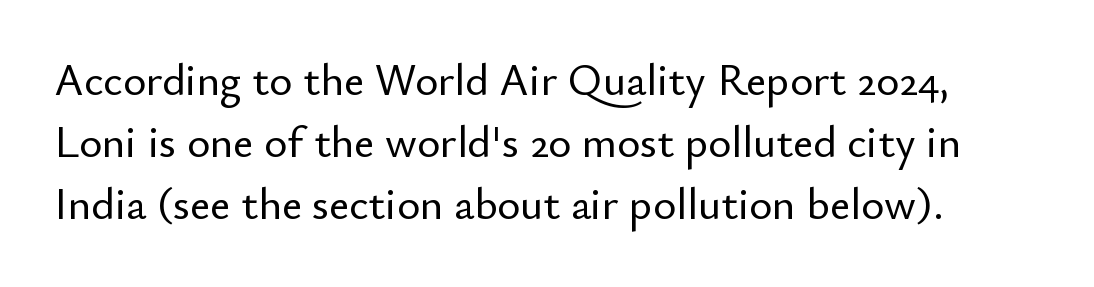
You can tell from the bare stems that sans-serif type was used. Descenders are the only things crossing below the line. A typesetter would call this zero additional tracking. Designer's note — italics off, roman on. Spacing verdict: proportional, widths tailored to each character.
